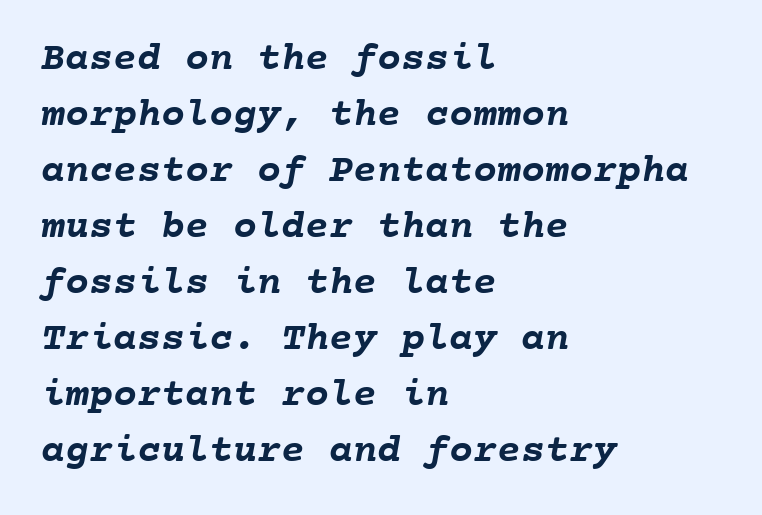
Any mark beneath the type? The region is blank. Students, observe: this is what conventionally led text looks like. These lines are rendered in a fixed-pitch font. Bold? Absolutely — the strokes are thick and heavy. Letter spacing: default.
